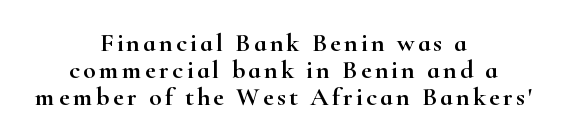
Q: Is the text italic (slanted)? A: No, it is upright.
Q: Is the text underlined? A: No.
Q: How is the paragraph aligned? A: Centered.
Q: Is the spacing between lines tight, normal or loose? A: Tight.
